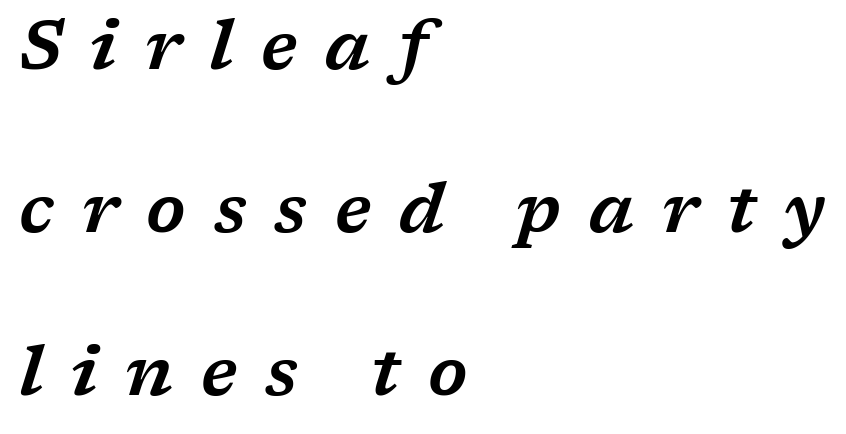
The image shows 68 px wide serif type, italic (leaning right); set left-aligned, loose line spacing (2.4x), unusually wide letter spacing (+0.41 em), not underlined; low stroke contrast and a medium x-height.
